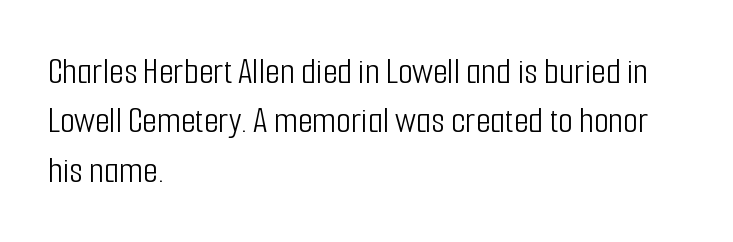
The image shows 38 px light, condensed sans-serif type, upright; set left-aligned, normal line spacing (1.3x), normal letter spacing, not underlined; low stroke contrast and a medium x-height.
